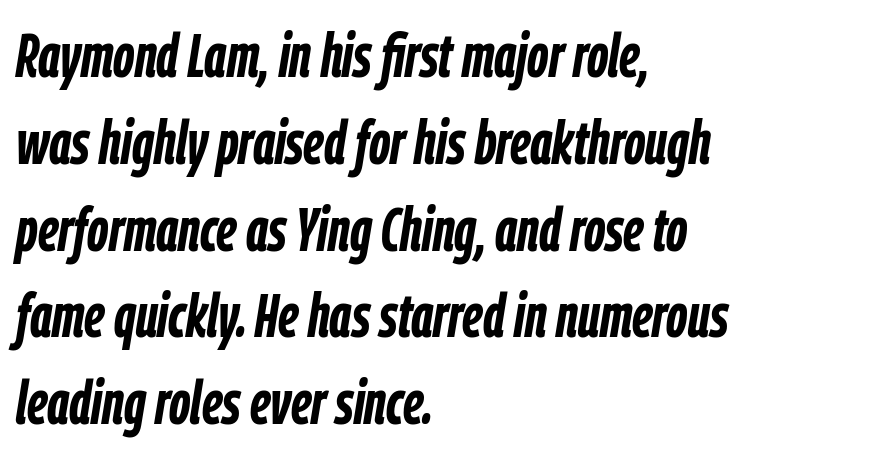
{"italic": "yes", "lean": "right", "slant_degrees": 9, "bold": "yes", "weight": "semibold", "width": "condensed", "stroke_contrast": "low", "x_height": "medium", "monospaced": "no", "underline": "no", "align": "left", "line_spacing": "normal", "line_spacing_ratio": 1.4, "letter_spacing": "normal", "letter_spacing_em": 0.0, "glyph_px": 62}
